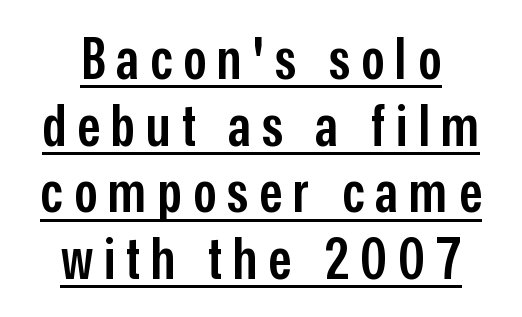
The image shows 58 px semibold, condensed sans-serif type, upright; set centered, tight line spacing (1.15x), underlined; low stroke contrast and a medium x-height.
